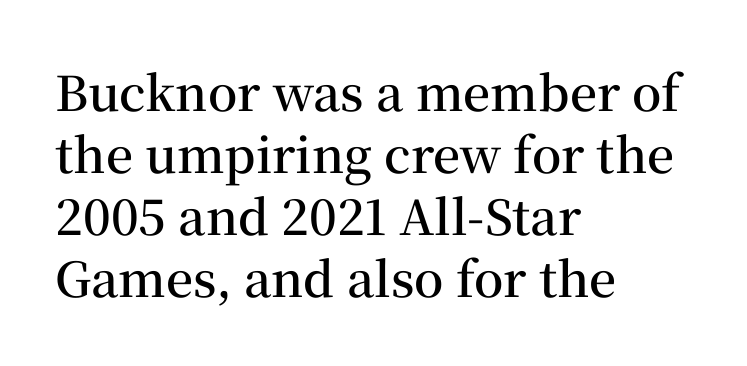
Q: Is the text bold? A: Semi-bold.
Q: Is the text italic (slanted)? A: No, it is upright.
Q: Is the typeface a serif or a sans-serif typeface? A: Serif.
Q: Is the text underlined? A: No.
Q: How is the paragraph aligned? A: Left-aligned.
Q: Is the spacing between letters normal or unusually wide? A: Normal.
Q: Is the spacing between lines tight, normal or loose? A: Normal.
Q: Width (condensed, normal, or wide)? A: Normal.
Q: Stroke contrast? A: Medium.
Q: x-height? A: Medium.
Q: Monospaced? A: No.
